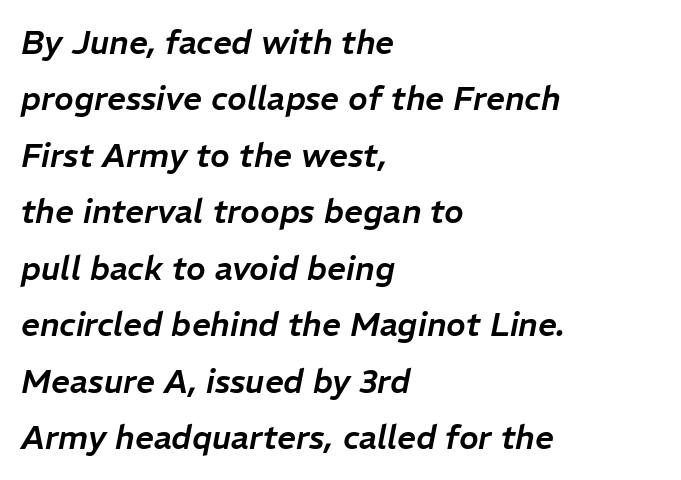
The image shows 33 px text type, italic (leaning right); set left-aligned, line spacing 1.71x, normal letter spacing, not underlined; low stroke contrast and a medium x-height.
